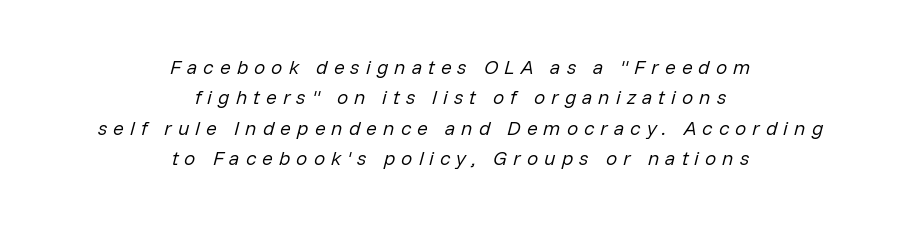
{"italic": "yes", "lean": "right", "slant_degrees": 14, "bold": "no", "underline": "no", "align": "center", "line_spacing": "normal", "line_spacing_ratio": 1.52, "letter_spacing": "wide", "letter_spacing_em": 0.3, "glyph_px": 20}
